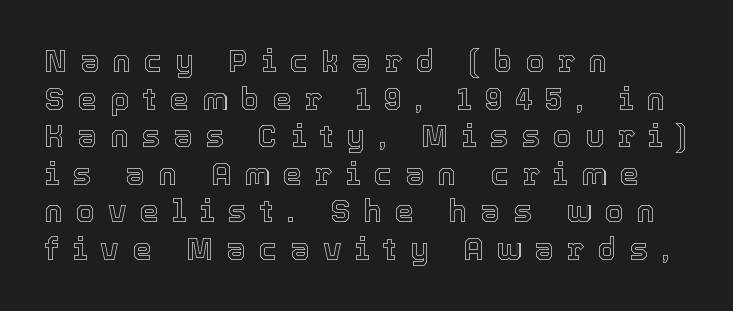
If you drew a ruler down the left edge, every line would touch it. Here the glyphs are tracked loosely, breaking word shapes into spaced letters. The face used here is proportionally spaced, like ordinary book or web type. The baseline area is clear. These lines were composed using upright roman letters.
